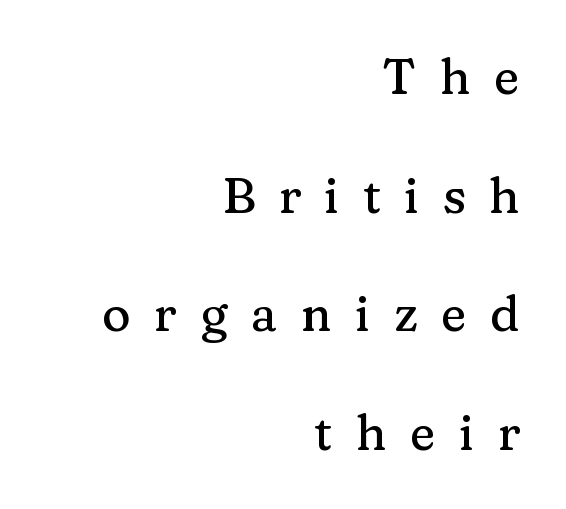
The image shows 49 px serif type, upright; set right-aligned, loose line spacing (2.42x), unusually wide letter spacing (+0.48 em), not underlined; medium stroke contrast and a medium x-height.
